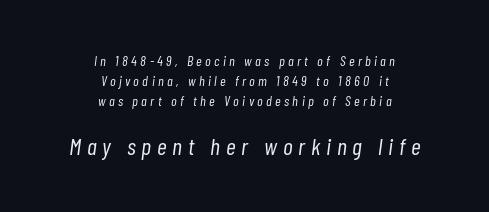
Does extra space separate the letters? Yes, quite a lot of it. A typesetter would mark this as italic. Neither beginnings nor endings align; midpoints do. Typesetter's note — lower block bumped up in size, upper block left smaller. Letters have the restrained weight of plain body copy at most.
